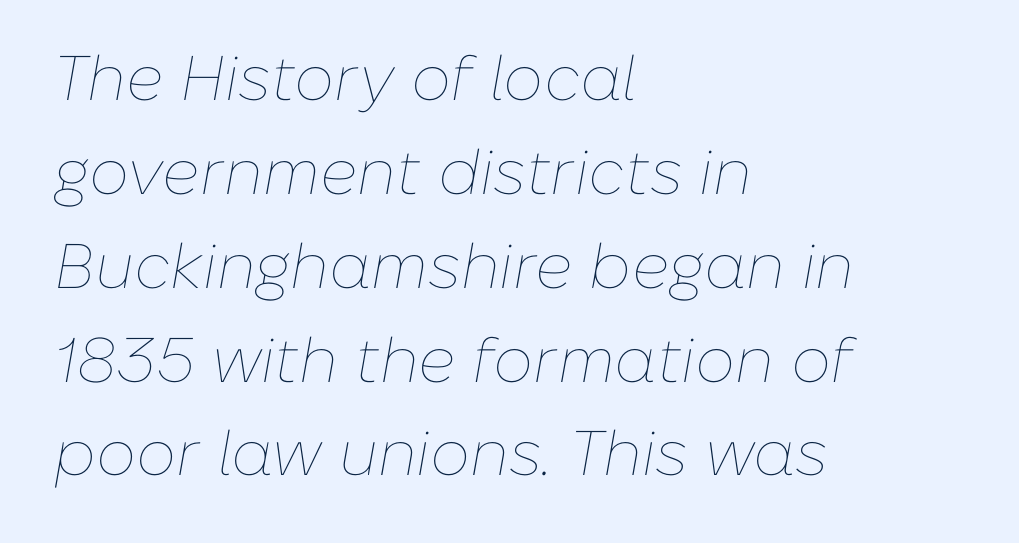
The image shows 63 px thin type, italic (leaning right); set left-aligned, normal line spacing (1.49x), normal letter spacing, not underlined; low stroke contrast and a medium x-height.
